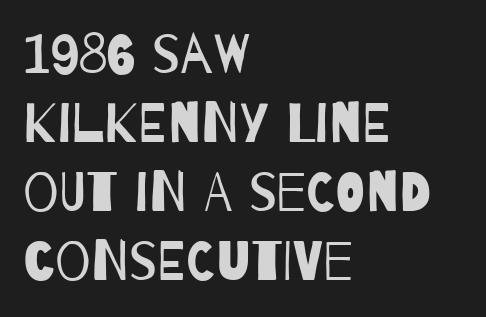
The image shows 56 px regular-weight, condensed sans-serif type; set left-aligned, line spacing 1.23x, normal letter spacing, not underlined; low stroke contrast and a large x-height.
